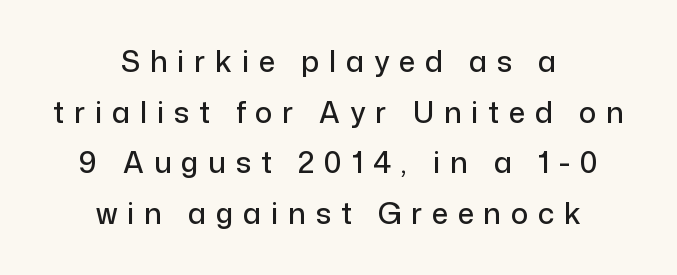
Q: Is the text italic (slanted)? A: No, it is upright.
Q: Is the typeface a serif or a sans-serif typeface? A: Sans-serif.
Q: Is the text underlined? A: No.
Q: How is the paragraph aligned? A: Centered.
Q: Is the spacing between letters normal or unusually wide? A: Unusually wide.
Q: Width (condensed, normal, or wide)? A: Normal.
Q: Stroke contrast? A: Low.
Q: x-height? A: Medium.
Q: Monospaced? A: No.
